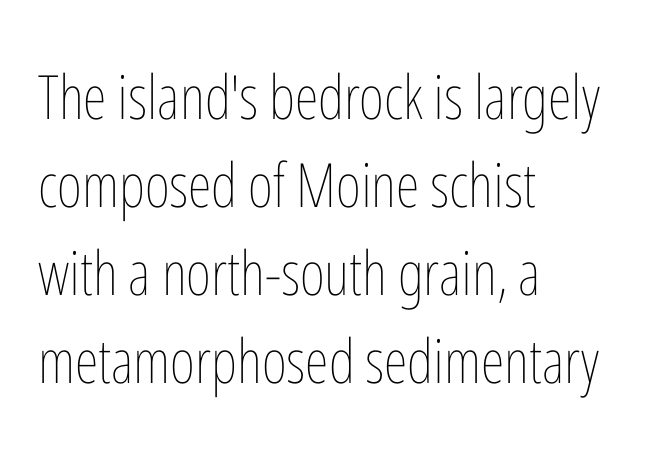
Tracking value appears to be zero — textbook default spacing. The typography opts for an upright posture over an oblique one. The vertical gap from one line to the next is medium. One-word summary of the alignment: left. No heavy texture on the line: the type isn't bold.
